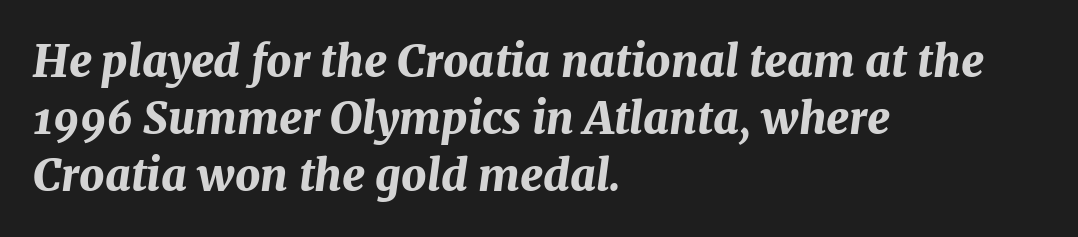
In CSS terms this would be text-align: left. Emphasis-style slanted type is in use. Summary of vertical rhythm: regular, with standard interline spacing. Strokes here are thick enough to call this a true bold.
